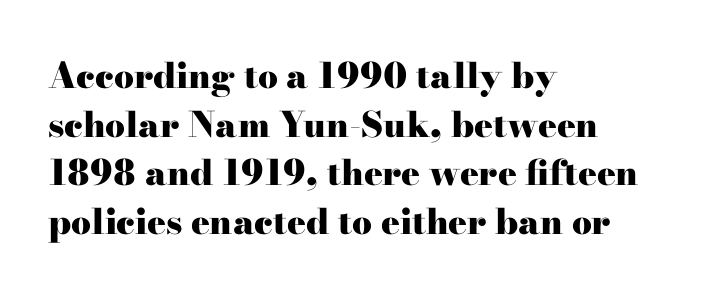
The image shows 35 px heavy, wide serif type, upright; set left-aligned, normal line spacing (1.39x), normal letter spacing, not underlined; high stroke contrast and a small x-height.
